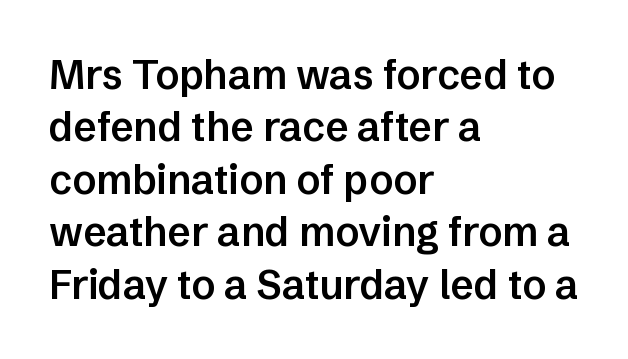
The image shows 40 px semibold sans-serif type, upright; set left-aligned, normal line spacing (1.31x), normal letter spacing, not underlined; low stroke contrast and a medium x-height.
